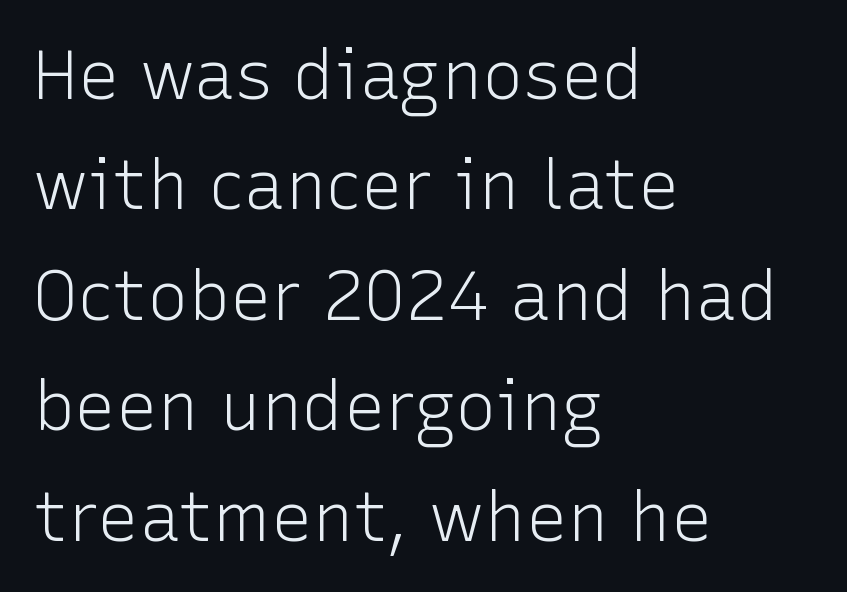
Each line starts at the same left margin while the right side varies. Proportional: the letters do not fall into vertical columns. A typesetter would label this face a sans. The lettering holds an erect, upright posture throughout. The rendering keeps characters at their native spacing. Is the type heavy? It reads as light-to-regular instead.
